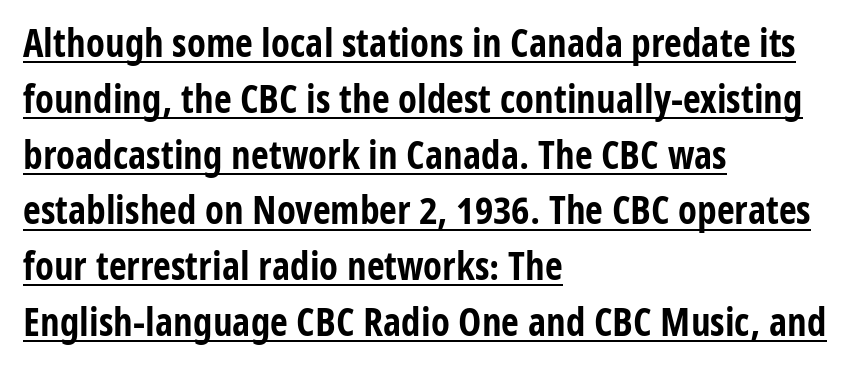
Underlining? Definitely there. Rows of type keep a routine distance in the vertical direction. The letterforms sit shoulder to shoulder at normal distance. Nothing sits at the stroke ends, so this counts as sans-serif.
